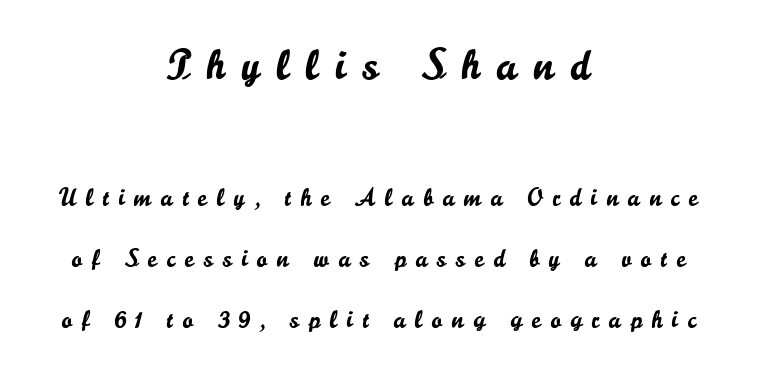
The image shows 43 px sans-serif type; set centered, loose line spacing (2.45x), unusually wide letter spacing (+0.38 em), not underlined; the first (top) block is 1.72x larger; low stroke contrast and a small x-height.
